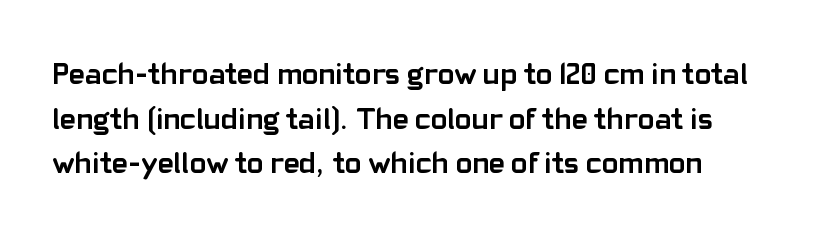
The image shows 31 px semibold sans-serif type, upright; set left-aligned, normal line spacing (1.44x), normal letter spacing, not underlined; low stroke contrast and a medium x-height.
